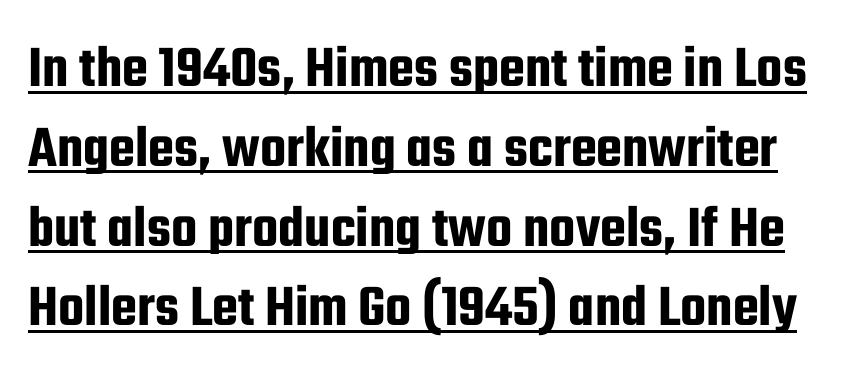
Q: Is the text italic (slanted)? A: No, it is upright.
Q: Is the typeface a serif or a sans-serif typeface? A: Sans-serif.
Q: Is the text underlined? A: Yes.
Q: Is the spacing between letters normal or unusually wide? A: Normal.
Q: Is the spacing between lines tight, normal or loose? A: Normal.
Q: Width (condensed, normal, or wide)? A: Condensed.
Q: Stroke contrast? A: Low.
Q: x-height? A: Medium.
Q: Monospaced? A: No.
